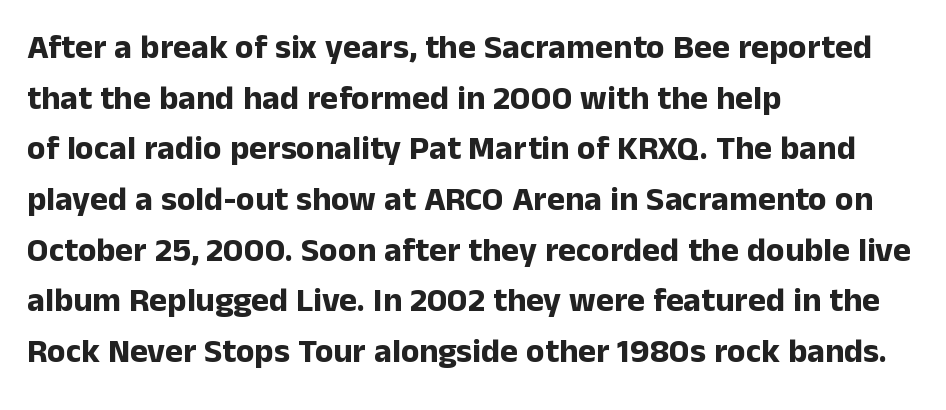
The image shows 34 px bold sans-serif type, upright; set left-aligned, normal line spacing (1.49x), normal letter spacing, not underlined; low stroke contrast and a medium x-height.
